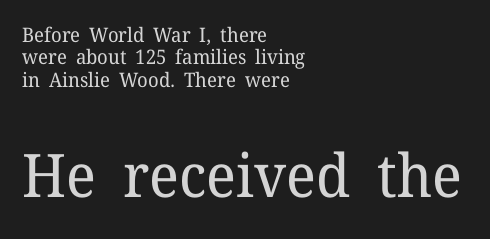
{"serif": "yes", "italic": "no", "bold": "no", "weight": "regular", "width": "normal", "stroke_contrast": "low", "x_height": "medium", "monospaced": "no", "underline": "no", "align": "left", "line_spacing": "tight", "line_spacing_ratio": 1.12, "letter_spacing": "normal", "letter_spacing_em": 0.0, "larger_block": "second", "size_ratio": 3.0, "glyph_px": 60}
